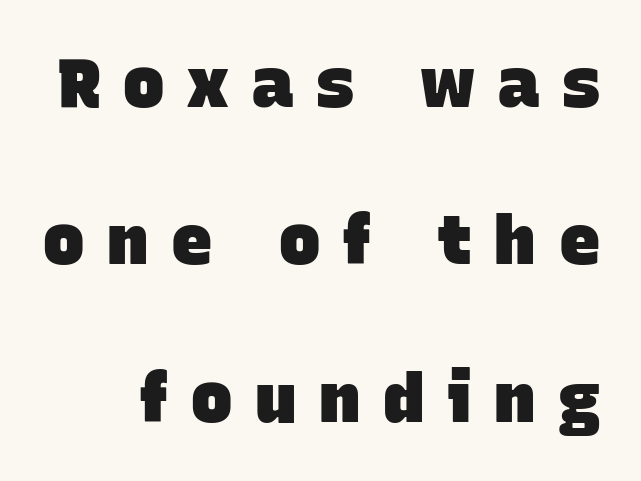
I'd describe the lettering as bold — thick and assertive. A typesetter would call this proportional, since set widths differ per character. The space directly below the letters is spotless. Leading is clearly above the norm, producing a sparse column. The typeface chosen for these lines omits serifs.
